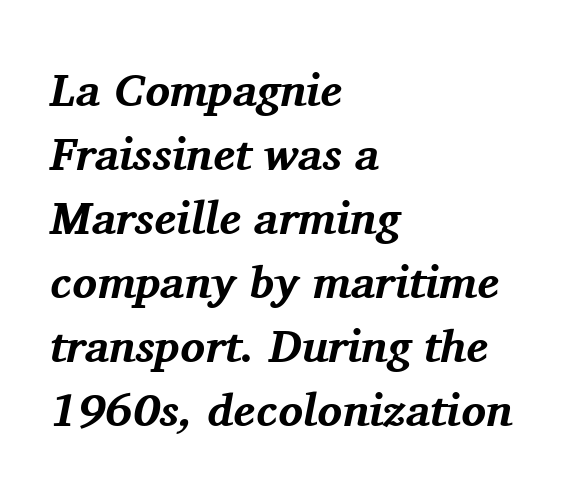
Q: Is the text bold? A: Yes.
Q: Is the text italic (slanted)? A: Yes, it leans right by about 11 degrees.
Q: Is the typeface a serif or a sans-serif typeface? A: Serif.
Q: Is the text underlined? A: No.
Q: How is the paragraph aligned? A: Left-aligned.
Q: Is the spacing between letters normal or unusually wide? A: Normal.
Q: Is the spacing between lines tight, normal or loose? A: Normal.
Q: Width (condensed, normal, or wide)? A: Normal.
Q: Stroke contrast? A: Medium.
Q: x-height? A: Medium.
Q: Monospaced? A: No.
